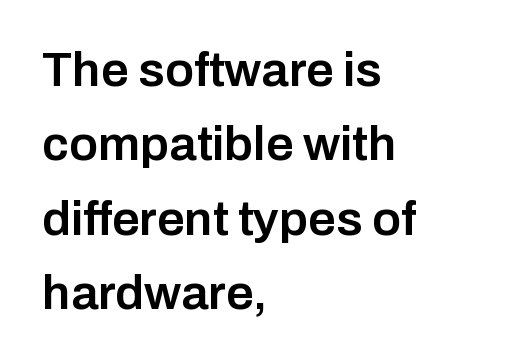
Line beginnings align vertically; line endings do not. The strokes are fattened partway — semibold, not bold. Characters follow at the spacing the type designer built in. This block has exactly the height ordinary leading produces. The area under the type is left untouched.
